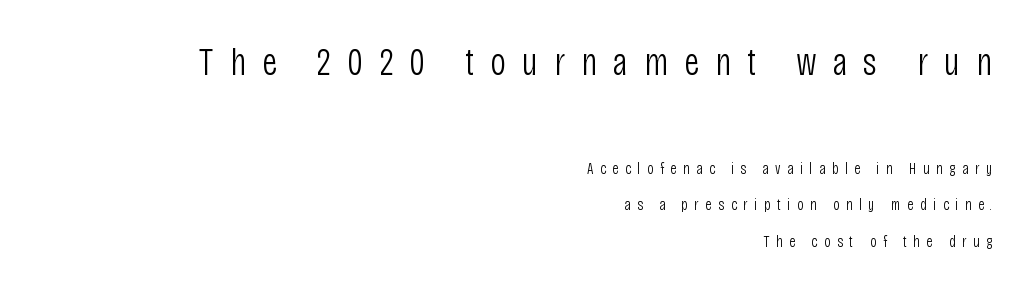
The image shows 39 px light, condensed sans-serif type, upright; set right-aligned, loose line spacing (2.29x), unusually wide letter spacing (+0.41 em), not underlined; the first (top) block is 2.44x larger; low stroke contrast and a large x-height.
